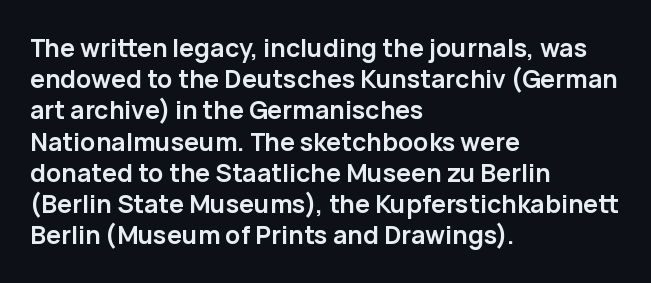
Q: Is the text bold? A: Yes.
Q: Is the text italic (slanted)? A: No, it is upright.
Q: Is the text underlined? A: No.
Q: How is the paragraph aligned? A: Left-aligned.
Q: Is the spacing between letters normal or unusually wide? A: Normal.
Q: Is the spacing between lines tight, normal or loose? A: Normal.
